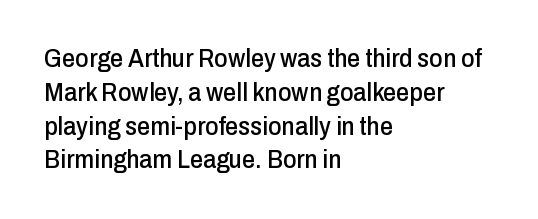
The ragged edge is on the right, which tells us the setting is flush left. How would I describe the line gaps? Plain and ordinary. This is the regular roman posture of the typeface. Only glyphs here, with clear space below each row.
